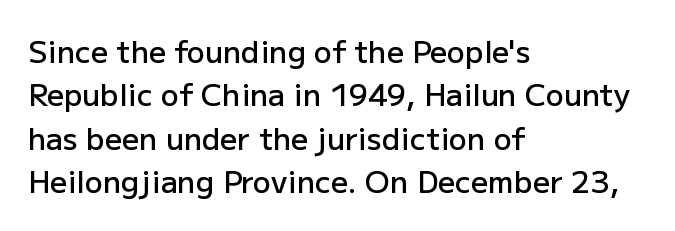
Words float on clear page, feet unadorned. The ragged edge is on the right, which tells us the setting is flush left. The glyphs have the mass of a demibold cut, below bold. The space between consecutive lines is moderate. You could not count columns in this text — the font is proportionally spaced. A sans-serif font was chosen for this passage.
